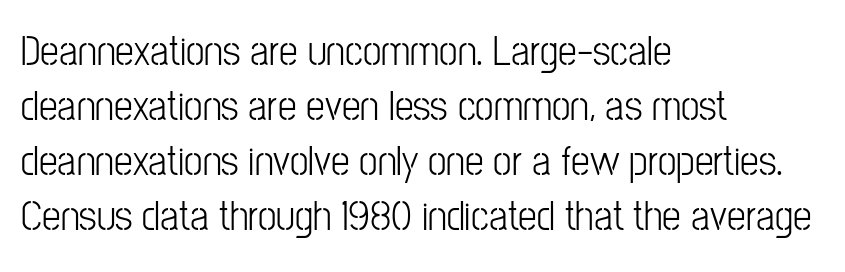
The image shows 42 px light, condensed sans-serif type, upright; set left-aligned, normal line spacing (1.31x), normal letter spacing, not underlined; low stroke contrast and a medium x-height.
